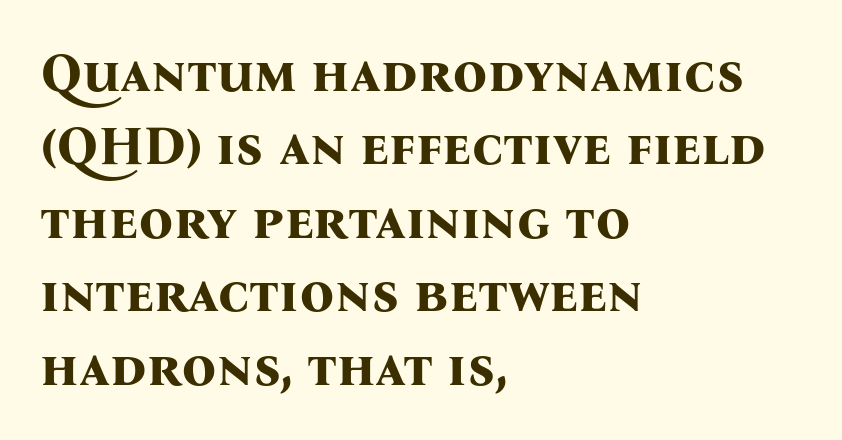
Q: Is the text bold? A: Yes.
Q: Is the text italic (slanted)? A: No, it is upright.
Q: Is the typeface a serif or a sans-serif typeface? A: Serif.
Q: Is the text underlined? A: No.
Q: How is the paragraph aligned? A: Left-aligned.
Q: Is the spacing between letters normal or unusually wide? A: Normal.
Q: Is the spacing between lines tight, normal or loose? A: Normal.
Q: Width (condensed, normal, or wide)? A: Normal.
Q: Stroke contrast? A: Medium.
Q: x-height? A: Medium.
Q: Monospaced? A: No.
